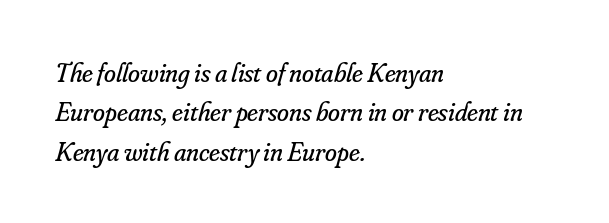
Q: Is the text bold? A: No.
Q: Is the text italic (slanted)? A: Yes, it leans right by about 16 degrees.
Q: Is the text underlined? A: No.
Q: How is the paragraph aligned? A: Left-aligned.
Q: Is the spacing between letters normal or unusually wide? A: Normal.
Q: Is the spacing between lines tight, normal or loose? A: Normal.
